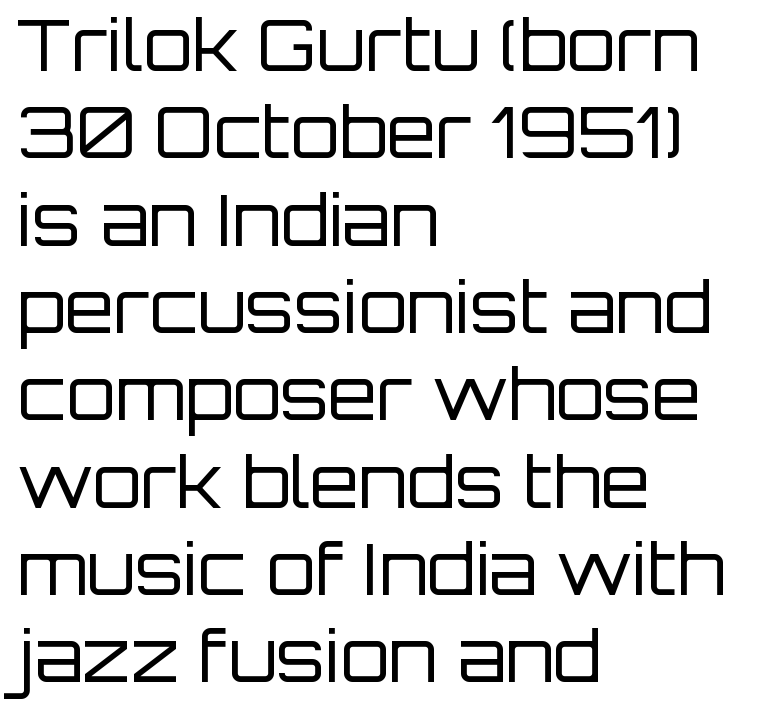
{"serif": "no", "italic": "no", "bold": "no", "weight": "regular", "width": "normal", "stroke_contrast": "low", "x_height": "large", "monospaced": "no", "underline": "no", "align": "left", "line_spacing_ratio": 1.23, "letter_spacing": "normal", "letter_spacing_em": 0.0, "glyph_px": 71}
